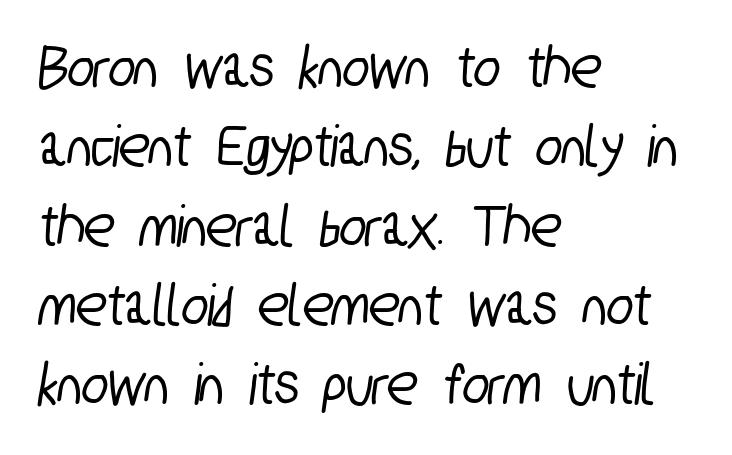
The image shows 62 px condensed sans-serif type; set left-aligned, normal line spacing (1.28x), normal letter spacing, not underlined; low stroke contrast and a medium x-height.
